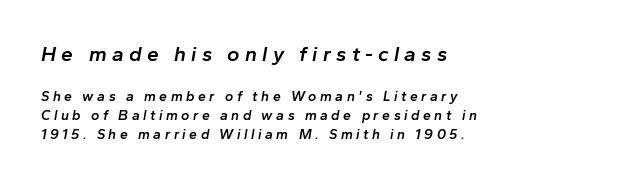
The image shows 21 px text type, italic (leaning right); set left-aligned, normal line spacing (1.37x), unusually wide letter spacing (+0.25 em), not underlined; the first (top) block is 1.5x larger.
